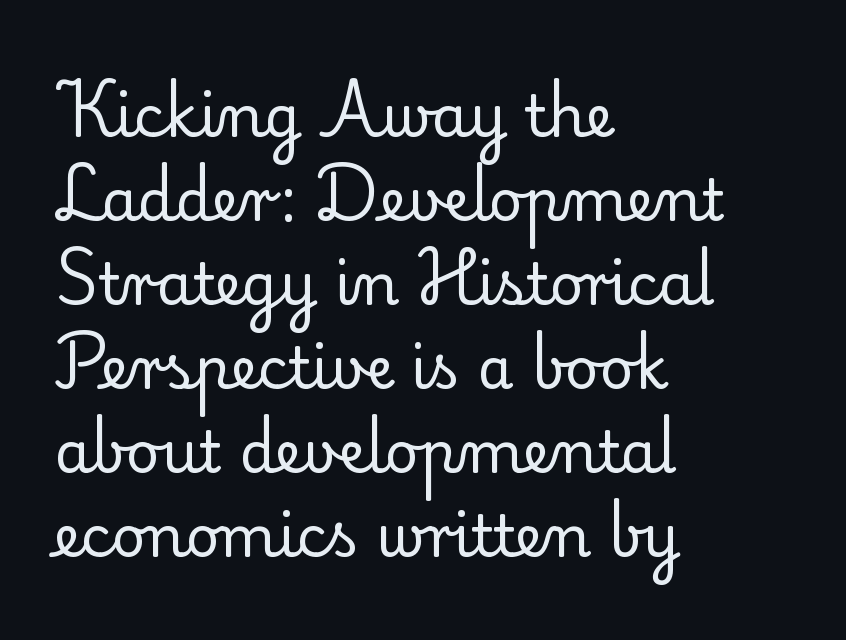
Q: Is the text bold? A: No.
Q: Is the text italic (slanted)? A: No, it is upright.
Q: Is the typeface a serif or a sans-serif typeface? A: Serif.
Q: Is the text underlined? A: No.
Q: How is the paragraph aligned? A: Left-aligned.
Q: Is the spacing between letters normal or unusually wide? A: Normal.
Q: Is the spacing between lines tight, normal or loose? A: Normal.
Q: Width (condensed, normal, or wide)? A: Normal.
Q: Stroke contrast? A: Low.
Q: x-height? A: Small.
Q: Monospaced? A: No.
